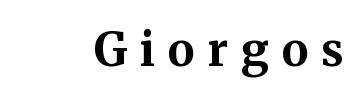
Q: Is the text bold? A: Yes.
Q: Is the text italic (slanted)? A: No, it is upright.
Q: Is the typeface a serif or a sans-serif typeface? A: Serif.
Q: Is the text underlined? A: No.
Q: Is the spacing between letters normal or unusually wide? A: Unusually wide.
Q: Width (condensed, normal, or wide)? A: Normal.
Q: Stroke contrast? A: Medium.
Q: x-height? A: Medium.
Q: Monospaced? A: No.
